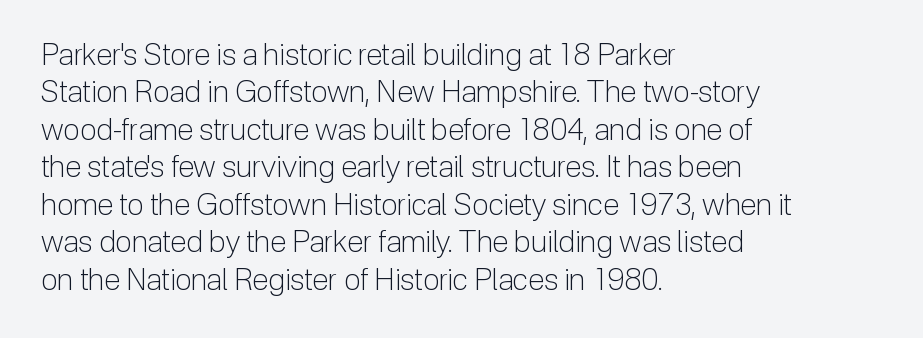
No extra tracking has been applied to these lines. The rendering uses a moderate line-height, typical for paragraphs. The space directly below the letters is spotless. Looks like regular typesetting: each glyph gets only the width it needs.
